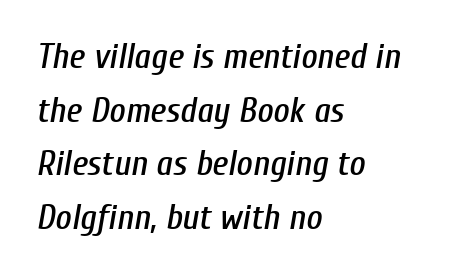
Q: Is the text italic (slanted)? A: Yes, it leans right by about 10 degrees.
Q: Is the text underlined? A: No.
Q: How is the paragraph aligned? A: Left-aligned.
Q: Is the spacing between letters normal or unusually wide? A: Normal.
Q: Is the spacing between lines tight, normal or loose? A: Normal.
Q: Width (condensed, normal, or wide)? A: Condensed.
Q: Stroke contrast? A: Low.
Q: x-height? A: Medium.
Q: Monospaced? A: No.
